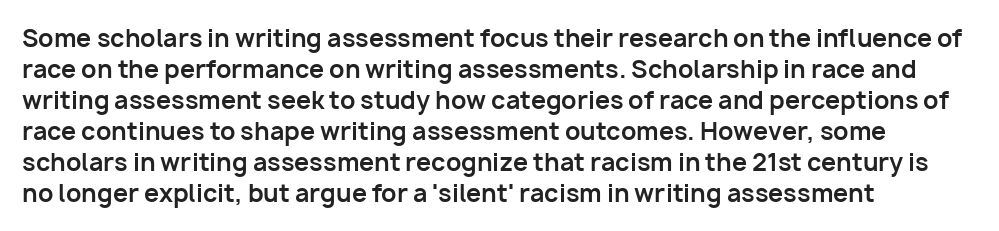
The image shows 24 px bold type, upright; set left-aligned, normal line spacing (1.29x), normal letter spacing, not underlined.
